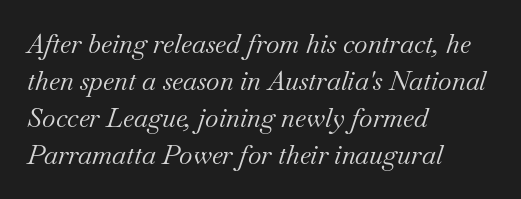
Ink coverage per letter is moderate at most. These lines were composed using italics. This sample is left-justified, so line endings fall wherever the words run out. Any mark beneath the type? The region is blank. Regarding leading, the lines here are spaced in the standard way. Standard letterfit; no display-style spreading of the glyphs.
